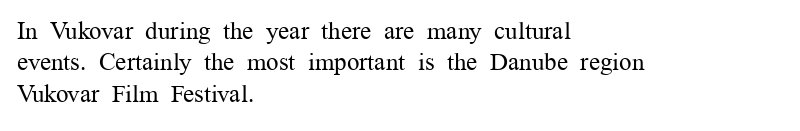
{"italic": "no", "bold": "no", "underline": "no", "align": "left", "line_spacing": "normal", "line_spacing_ratio": 1.26, "letter_spacing": "normal", "letter_spacing_em": 0.0, "glyph_px": 25}
